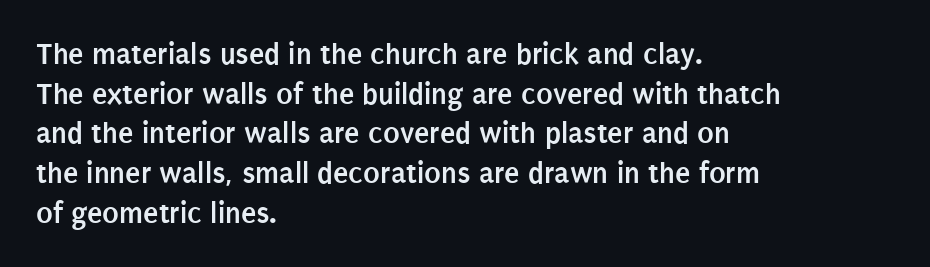
The image shows 31 px semibold, condensed sans-serif type, upright; set left-aligned, normal line spacing (1.28x), normal letter spacing, not underlined; low stroke contrast and a large x-height.
